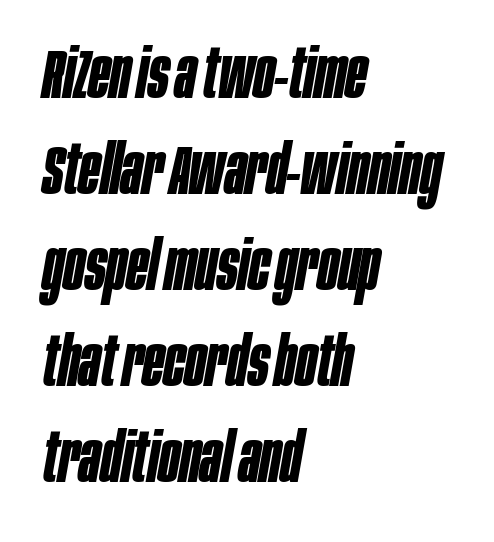
The image shows 69 px bold, condensed type, italic (leaning right); set left-aligned, normal line spacing (1.39x), normal letter spacing, not underlined; low stroke contrast and a large x-height.
